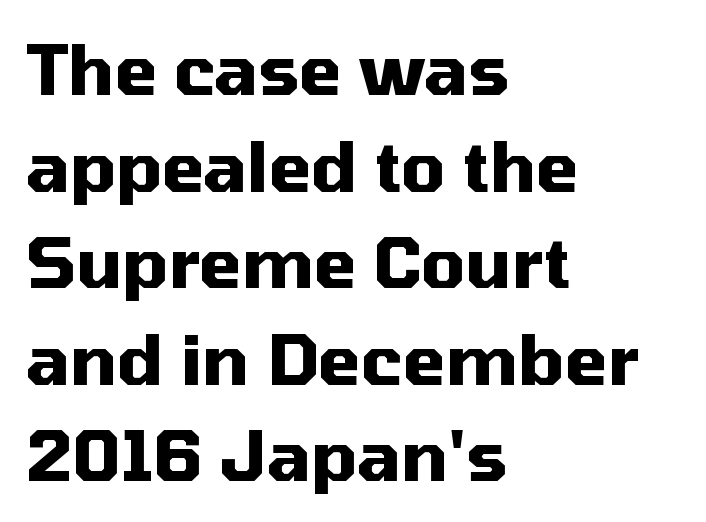
Q: Is the text bold? A: Yes.
Q: Is the text italic (slanted)? A: No, it is upright.
Q: Is the typeface a serif or a sans-serif typeface? A: Sans-serif.
Q: Is the text underlined? A: No.
Q: How is the paragraph aligned? A: Left-aligned.
Q: Is the spacing between letters normal or unusually wide? A: Normal.
Q: Is the spacing between lines tight, normal or loose? A: Normal.
Q: Width (condensed, normal, or wide)? A: Normal.
Q: Stroke contrast? A: Medium.
Q: x-height? A: Medium.
Q: Monospaced? A: No.
